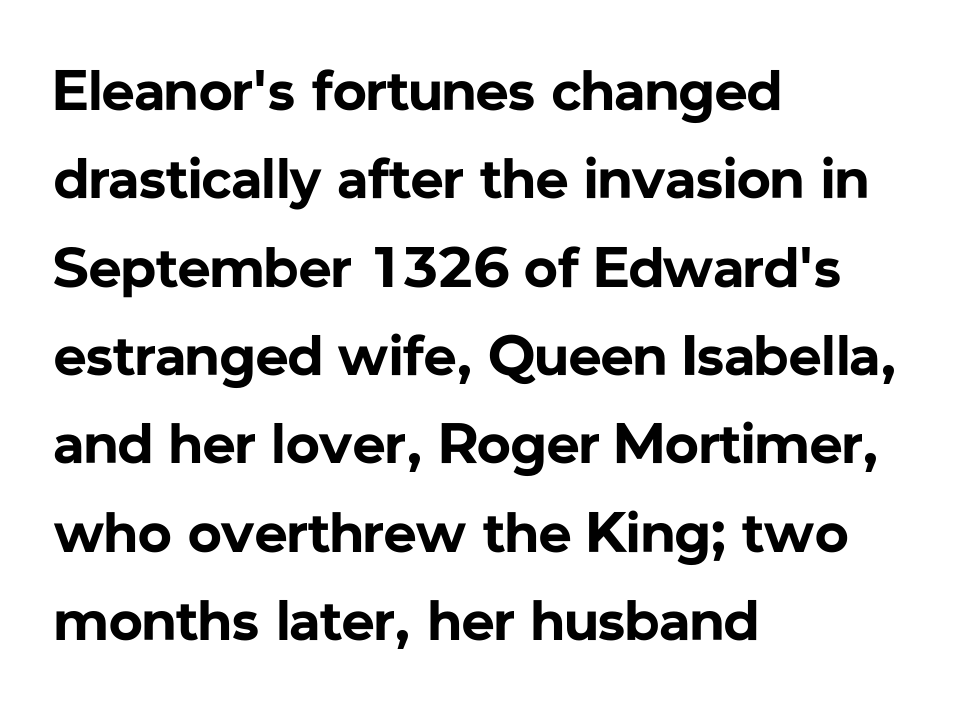
Type without underlining. This is the regular roman posture of the typeface. The line texture is even and compact thanks to regular tracking. Spacing verdict: proportional, widths tailored to each character.
